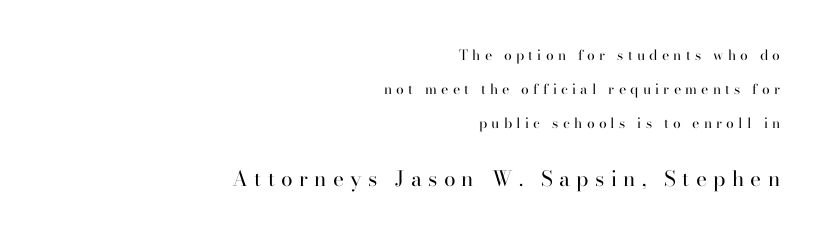
Every character sits straight up, as roman type does. Each stroke keeps to a modest, everyday thickness or less. This sample uses expanded letter spacing, leaving extra air between glyphs. Regarding leading, the lines here are spaced well apart. Between these two stacked blocks, the lower one wins on size.
